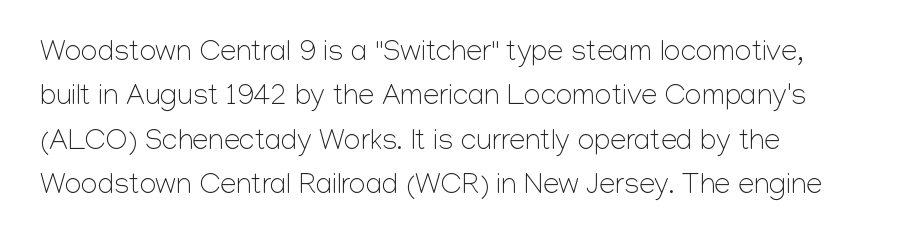
Q: Is the text bold? A: No.
Q: Is the text italic (slanted)? A: No, it is upright.
Q: Is the typeface a serif or a sans-serif typeface? A: Sans-serif.
Q: Is the text underlined? A: No.
Q: How is the paragraph aligned? A: Left-aligned.
Q: Is the spacing between letters normal or unusually wide? A: Normal.
Q: Is the spacing between lines tight, normal or loose? A: Normal.
Q: Width (condensed, normal, or wide)? A: Normal.
Q: Stroke contrast? A: Low.
Q: x-height? A: Medium.
Q: Monospaced? A: No.
